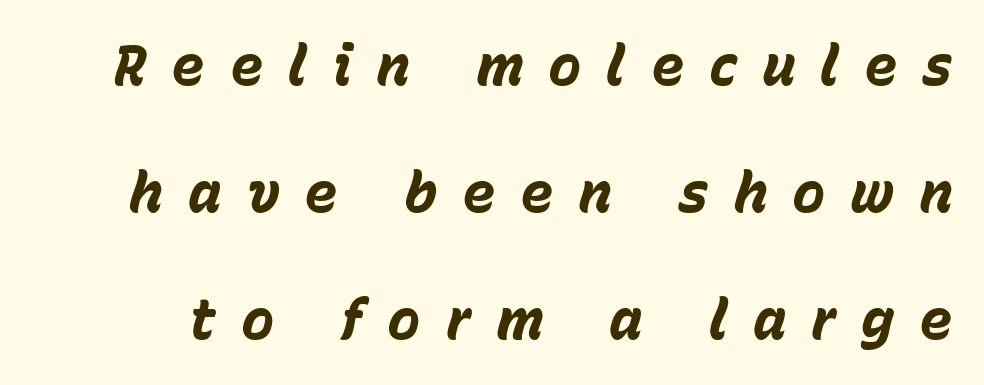
Q: Is the text bold? A: Yes.
Q: Is the text italic (slanted)? A: Yes, it leans right by about 15 degrees.
Q: Is the text underlined? A: No.
Q: Is the spacing between letters normal or unusually wide? A: Unusually wide.
Q: Is the spacing between lines tight, normal or loose? A: Loose.
Q: Width (condensed, normal, or wide)? A: Normal.
Q: Stroke contrast? A: Low.
Q: x-height? A: Medium.
Q: Monospaced? A: No.
